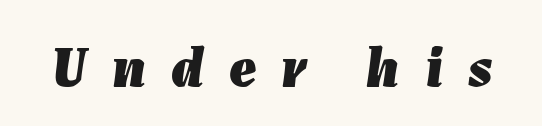
The image shows 57 px heavy type, italic (leaning right); set unusually wide letter spacing (+0.44 em), not underlined; low stroke contrast and a medium x-height.
